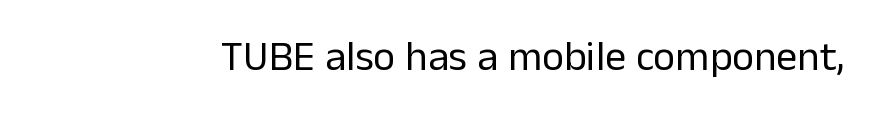
{"serif": "no", "italic": "no", "bold": "no", "weight": "regular", "width": "normal", "stroke_contrast": "low", "x_height": "medium", "monospaced": "no", "underline": "no", "letter_spacing": "normal", "letter_spacing_em": 0.0, "glyph_px": 42}
